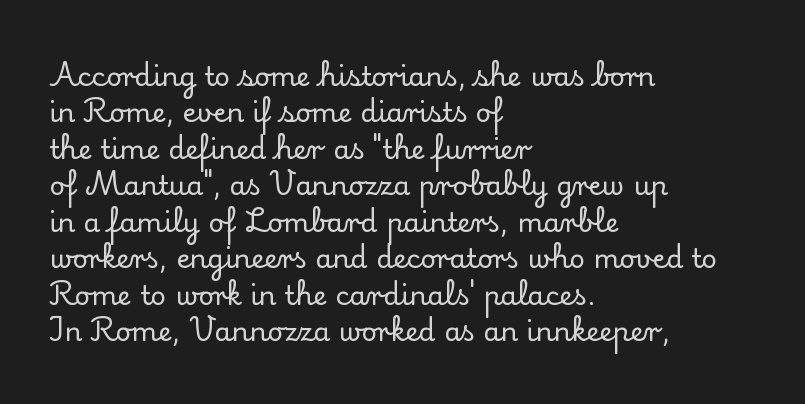
Tracking value appears to be zero — textbook default spacing. The type sits square on the baseline with zero lean. A clean baseline with only descenders dipping below it. Is the block centered? No — it sits flush against the left margin. Notice how descenders clear the ascenders below comfortably — that's standard leading.
